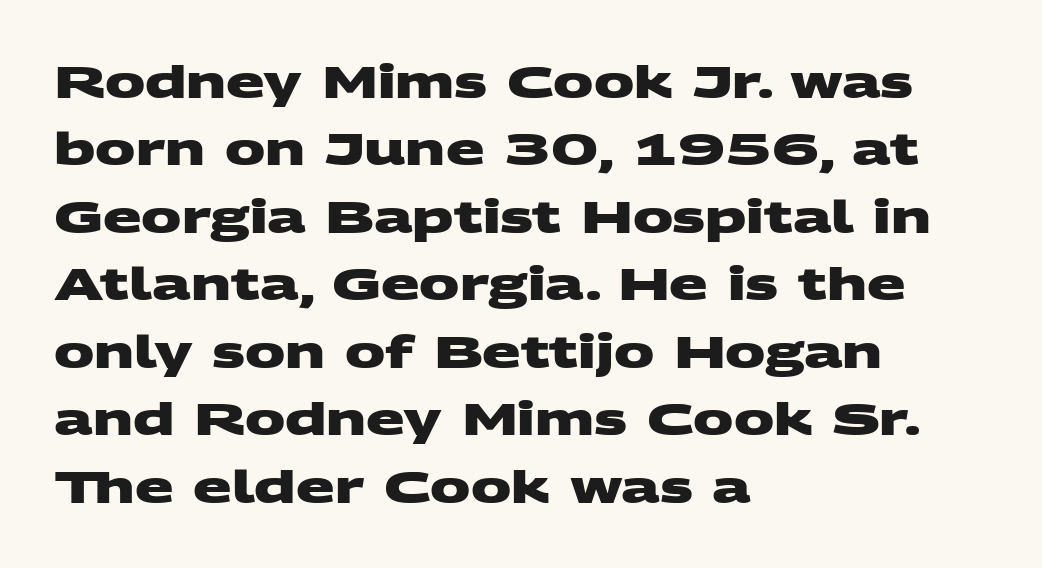
The image shows 45 px heavy, wide sans-serif type; set left-aligned, normal line spacing (1.5x), normal letter spacing, not underlined; medium stroke contrast and a large x-height.
